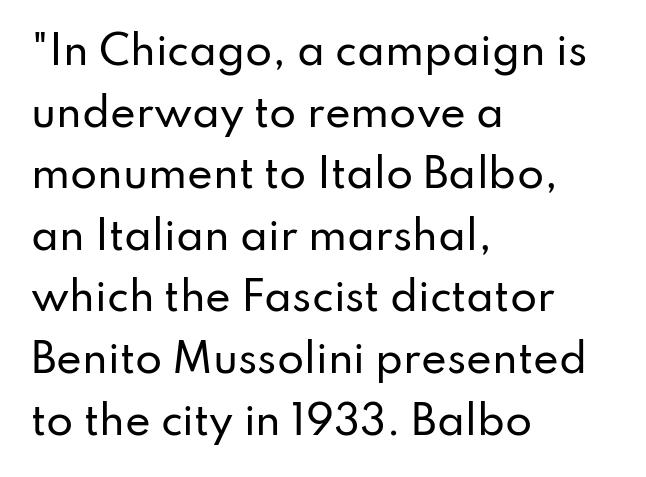
Look at the bottom of the vertical strokes: they stop flat, with no serifs. Unlike italic type, these characters show no tilt at all. Nobody drew a line under any word here. The space between consecutive lines is moderate.
